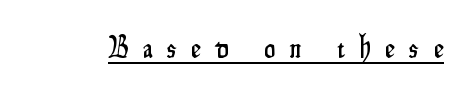
The image shows 31 px condensed sans-serif type, upright; set unusually wide letter spacing (+0.47 em), underlined; low stroke contrast and a small x-height.
